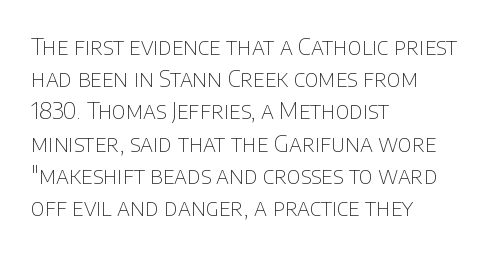
Q: Is the text bold? A: No.
Q: Is the text italic (slanted)? A: No, it is upright.
Q: Is the text underlined? A: No.
Q: How is the paragraph aligned? A: Left-aligned.
Q: Is the spacing between letters normal or unusually wide? A: Normal.
Q: Is the spacing between lines tight, normal or loose? A: Normal.
